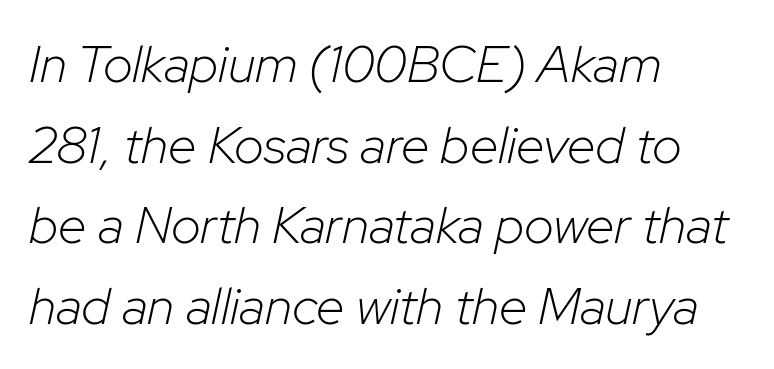
The space between consecutive lines is moderate. In CSS terms this would be text-align: left. Unbolded letterforms with no extra heft. Spacing verdict: proportional, widths tailored to each character. The passage shown leans; its letterforms are oblique.
